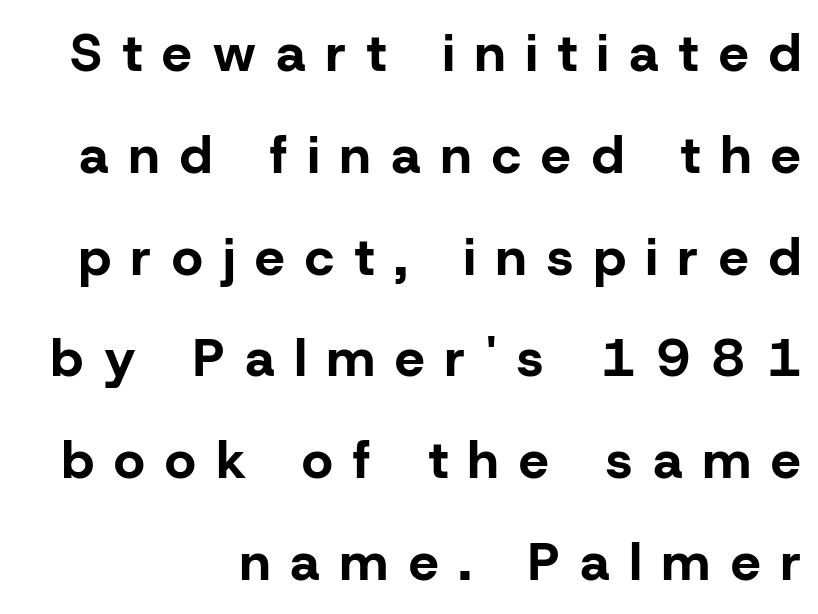
{"serif": "no", "italic": "no", "bold": "yes", "weight": "bold", "width": "normal", "stroke_contrast": "low", "x_height": "medium", "monospaced": "no", "underline": "no", "align": "right", "line_spacing": "loose", "line_spacing_ratio": 1.92, "letter_spacing": "wide", "letter_spacing_em": 0.39, "glyph_px": 53}
